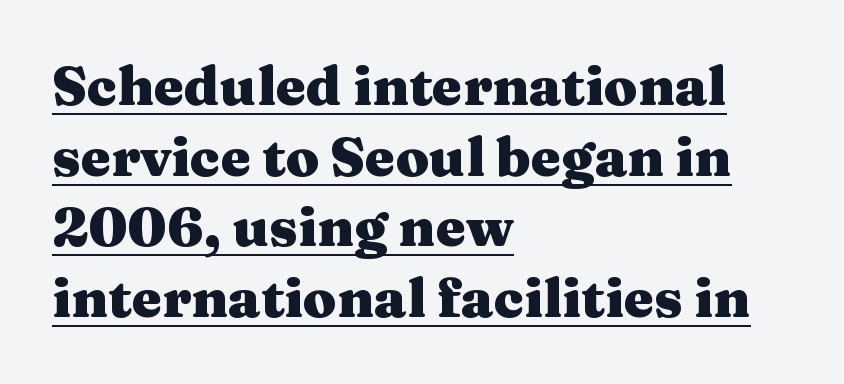
Q: Is the text bold? A: Yes.
Q: Is the text italic (slanted)? A: No, it is upright.
Q: Is the typeface a serif or a sans-serif typeface? A: Serif.
Q: Is the text underlined? A: Yes.
Q: How is the paragraph aligned? A: Left-aligned.
Q: Is the spacing between letters normal or unusually wide? A: Normal.
Q: Is the spacing between lines tight, normal or loose? A: Normal.
Q: Width (condensed, normal, or wide)? A: Wide.
Q: Stroke contrast? A: Medium.
Q: x-height? A: Medium.
Q: Monospaced? A: No.
